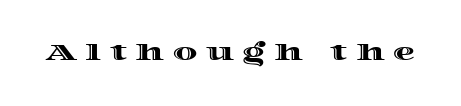
The image shows 22 px text type, upright; set unusually wide letter spacing (+0.39 em), not underlined.
